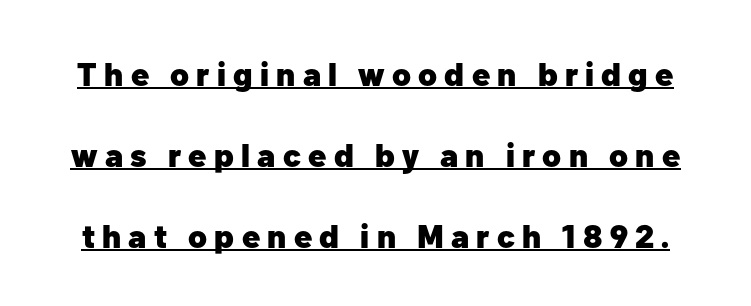
In terms of posture, this sample is upright. Someone cranked the tracking dial way up on this one. The face used here has the dense, thick strokes of a bold. Each letter keeps its own natural width here, so spacing adapts to shape.
